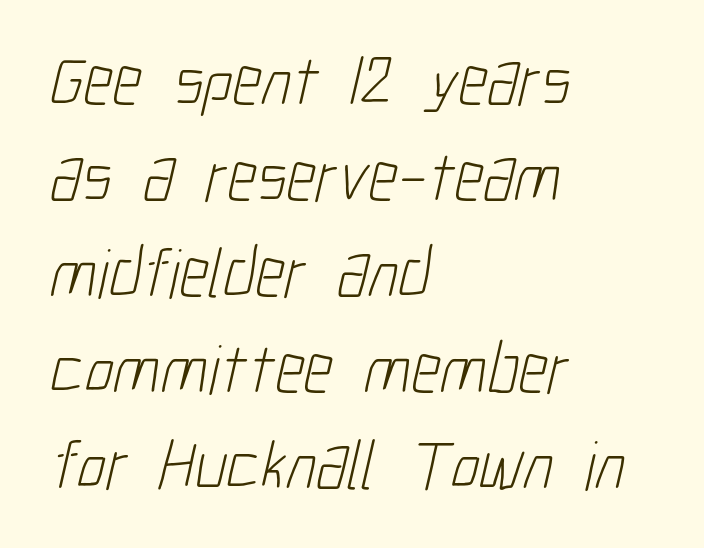
{"serif": "no", "bold": "no", "weight": "light", "width": "condensed", "stroke_contrast": "low", "x_height": "medium", "monospaced": "no", "underline": "no", "align": "left", "line_spacing": "normal", "line_spacing_ratio": 1.37, "letter_spacing": "normal", "letter_spacing_em": 0.0, "glyph_px": 70}
